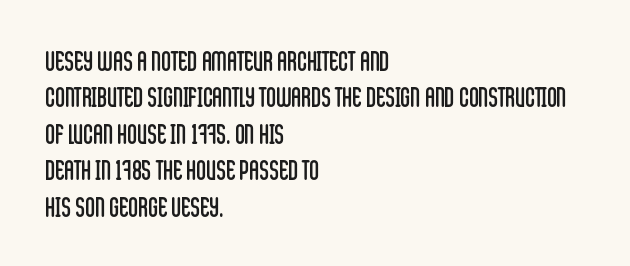
Upright lettering throughout. Reading down the column, the eye jumps a familiar distance to each next line. The typesetting does not lean heavy: it is not bold. Horizontal alignment here is leftward, the default for most running prose. The space directly below the letters is spotless. Glyph-to-glyph distance matches everyday printed text.
